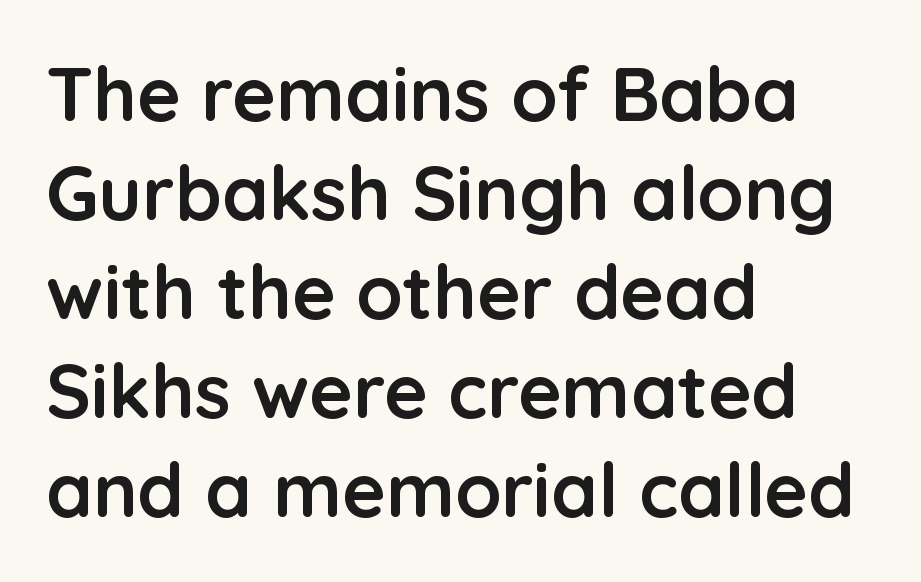
The image shows 75 px semibold sans-serif type, upright; set left-aligned, normal line spacing (1.32x), normal letter spacing, not underlined; low stroke contrast and a medium x-height.
